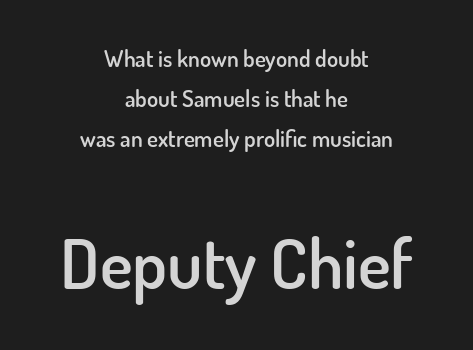
The image shows 69 px semibold sans-serif type, upright; set centered, line spacing 1.74x, normal letter spacing, not underlined; the second (bottom) block is 3.0x larger; low stroke contrast and a small x-height.
